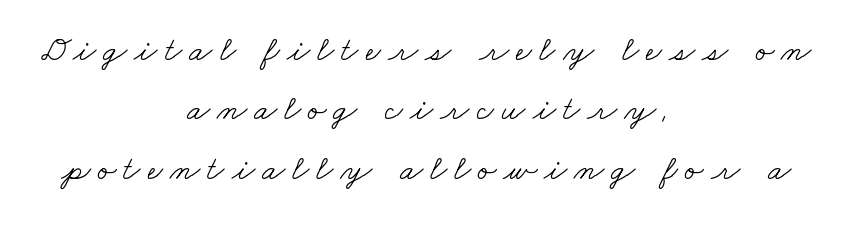
The image shows 34 px light, wide serif type; set centered, line spacing 1.75x, unusually wide letter spacing (+0.21 em), not underlined; low stroke contrast and a small x-height.
